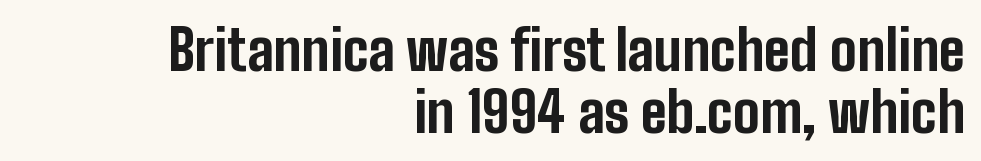
Q: Is the text bold? A: Yes.
Q: Is the text italic (slanted)? A: No, it is upright.
Q: Is the typeface a serif or a sans-serif typeface? A: Sans-serif.
Q: Is the text underlined? A: No.
Q: How is the paragraph aligned? A: Right-aligned.
Q: Is the spacing between letters normal or unusually wide? A: Normal.
Q: Is the spacing between lines tight, normal or loose? A: Tight.
Q: Width (condensed, normal, or wide)? A: Condensed.
Q: Stroke contrast? A: Low.
Q: x-height? A: Medium.
Q: Monospaced? A: No.
